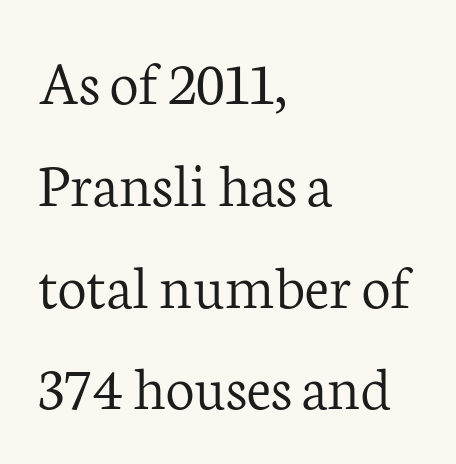
{"serif": "yes", "italic": "no", "bold": "no", "weight": "light", "width": "normal", "stroke_contrast": "low", "x_height": "medium", "monospaced": "no", "underline": "no", "align": "left", "line_spacing": "normal", "line_spacing_ratio": 1.59, "letter_spacing": "normal", "letter_spacing_em": 0.0, "glyph_px": 64}
